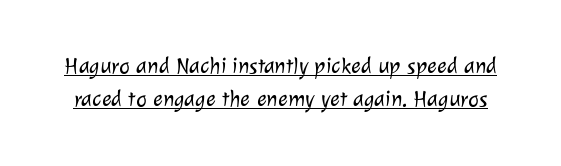
What's the leading like? Ordinary, nothing unusual. Honestly, the letter spacing is just normal — you wouldn't notice it. No extra ink here — the face is not bold. A continuous stroke trails under the words, as in a hyperlink.
